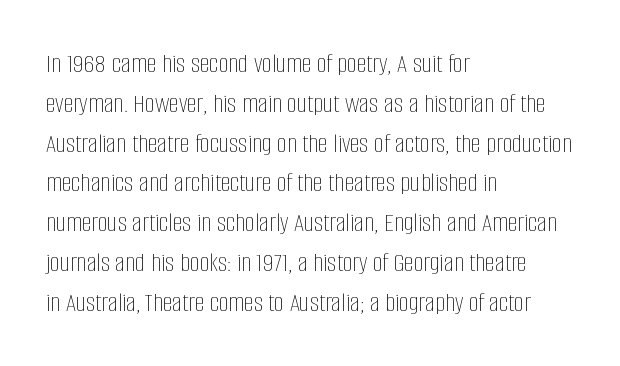
Quick note: not italic, upright. One-word summary of the alignment: left. Tracking here is standard; glyphs follow each other at the usual distance. Underline: absent. The line-height multiplier appears to be the usual default.
